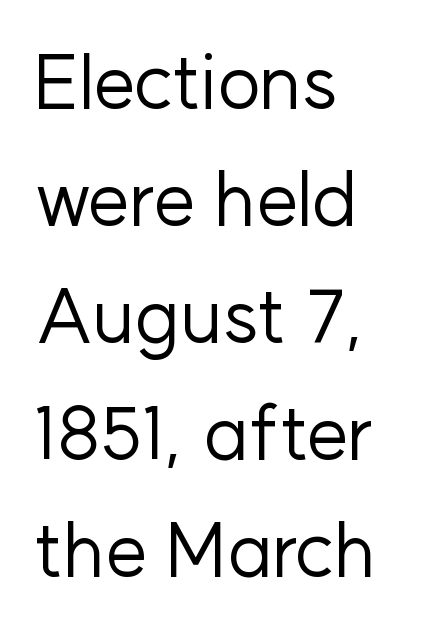
Q: Is the text bold? A: No.
Q: Is the text italic (slanted)? A: No, it is upright.
Q: Is the typeface a serif or a sans-serif typeface? A: Sans-serif.
Q: Is the text underlined? A: No.
Q: How is the paragraph aligned? A: Left-aligned.
Q: Is the spacing between letters normal or unusually wide? A: Normal.
Q: Is the spacing between lines tight, normal or loose? A: Normal.
Q: Width (condensed, normal, or wide)? A: Normal.
Q: Stroke contrast? A: Low.
Q: x-height? A: Medium.
Q: Monospaced? A: No.
